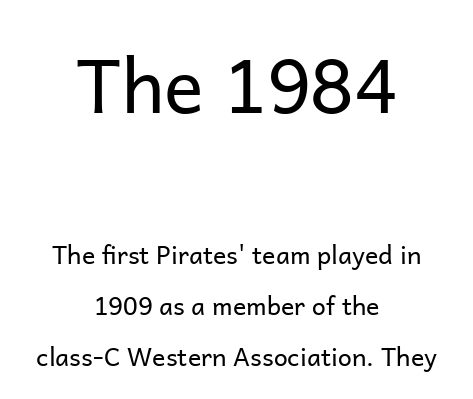
Posture: upright roman. Here the designer chose a conventional face with non-uniform glyph widths. The compositor balanced each line on the midline. Each word holds together tightly as a unit, with standard inter-letter gaps. The leading is generous, giving the passage an open texture. Rule under the text: the space is simply empty.
